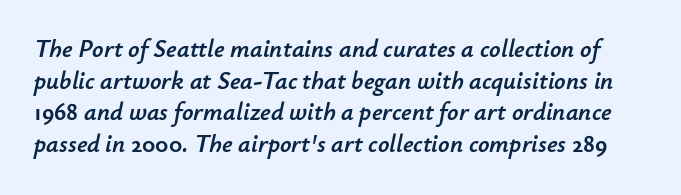
The image shows 25 px text type, italic (leaning right); set normal line spacing (1.27x), normal letter spacing, not underlined.
